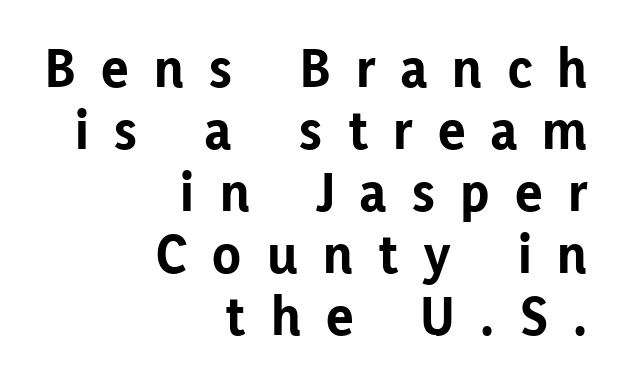
Grotesque or geometric, the face here clearly has no serifs. Look at the stroke-to-counter ratio: heavy, a bold. The typesetter chose a ragged-left arrangement here. A typesetter would call this proportional, since set widths differ per character. Is there any slant? The stems are plumb. The leading is snug, giving the passage a crowded texture.
